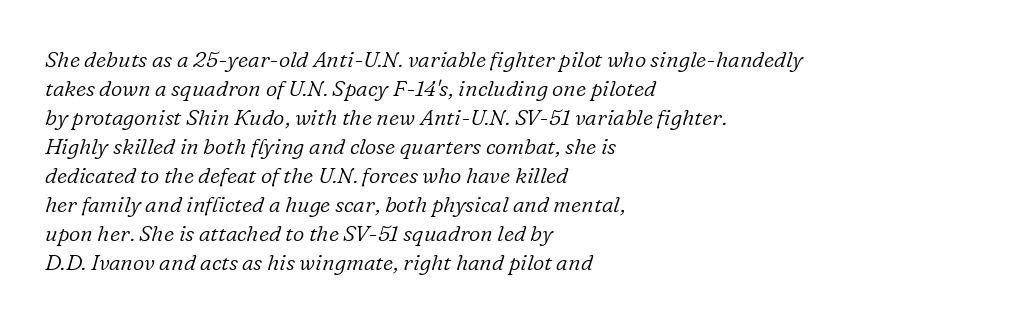
{"italic": "yes", "lean": "right", "slant_degrees": 16, "bold": "no", "underline": "no", "align": "left", "line_spacing": "normal", "line_spacing_ratio": 1.32, "letter_spacing": "normal", "letter_spacing_em": 0.0, "glyph_px": 22}
